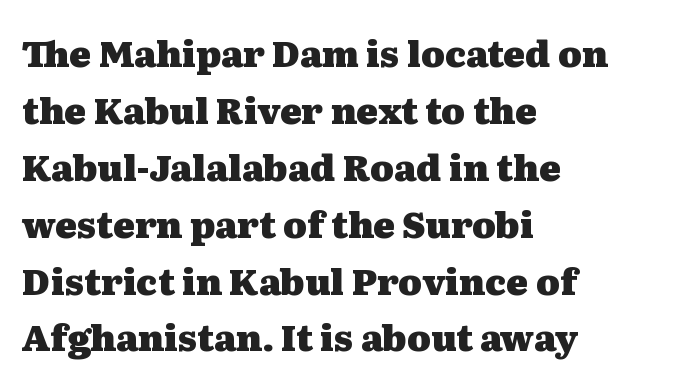
You can tell it's not italic because the verticals are truly vertical. Typesetter's note: full bold, strokes at maximum text heaviness. The glyphs in this specimen are seriffed. This rendering features lettering with no underline. Do the characters align in a grid? No, the font is proportional. Is there much room between lines? A standard amount, neither cramped nor airy.
